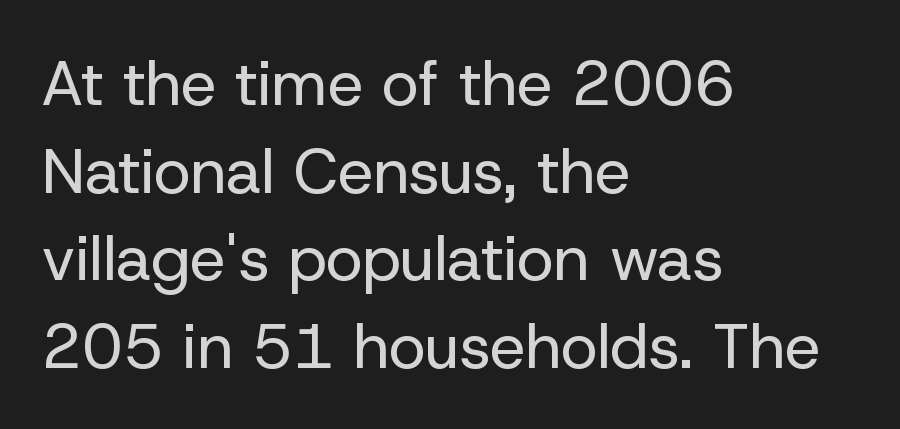
The image shows 63 px regular-weight sans-serif type, upright; set left-aligned, normal line spacing (1.39x), normal letter spacing, not underlined; low stroke contrast and a medium x-height.
